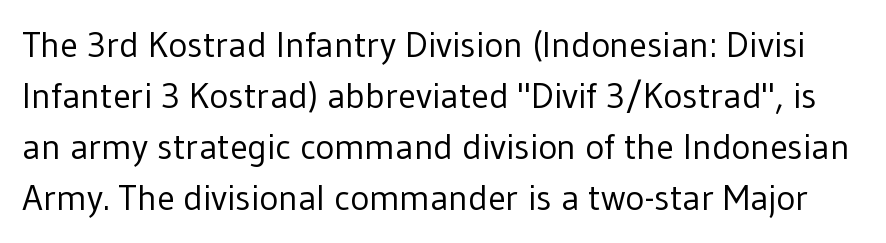
{"serif": "no", "italic": "no", "bold": "no", "weight": "regular", "width": "normal", "stroke_contrast": "low", "x_height": "medium", "monospaced": "no", "underline": "no", "line_spacing": "normal", "line_spacing_ratio": 1.42, "letter_spacing": "normal", "letter_spacing_em": 0.0, "glyph_px": 36}
